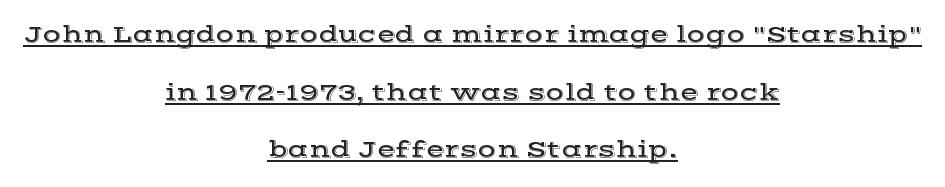
The image shows 24 px text type, upright; set centered, loose line spacing (2.4x), normal letter spacing, underlined.
